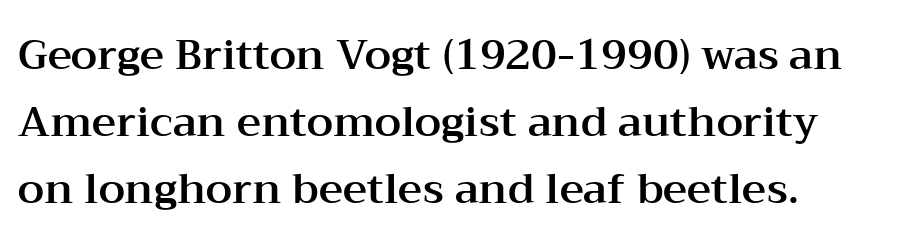
The image shows 42 px wide serif type, upright; set normal line spacing (1.59x), normal letter spacing, not underlined; medium stroke contrast and a medium x-height.
